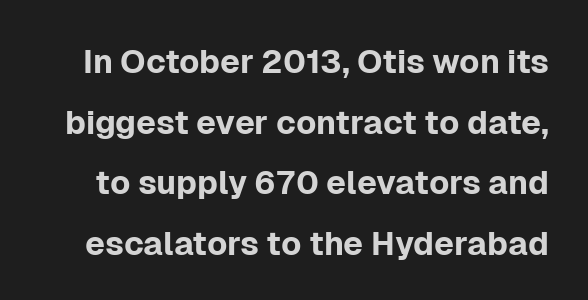
The image shows 33 px sans-serif type, upright; set line spacing 1.84x, normal letter spacing, not underlined; low stroke contrast and a medium x-height.
